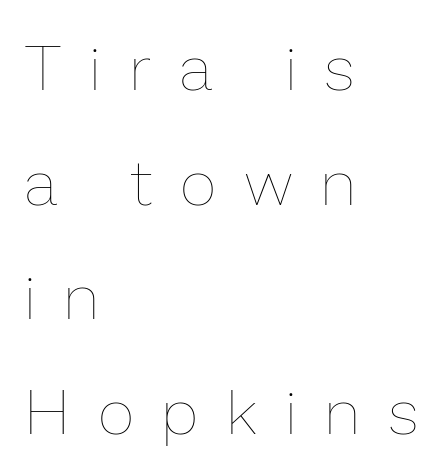
The image shows 63 px thin type, upright; set left-aligned, line spacing 1.82x, unusually wide letter spacing (+0.47 em), not underlined; low stroke contrast and a medium x-height.
